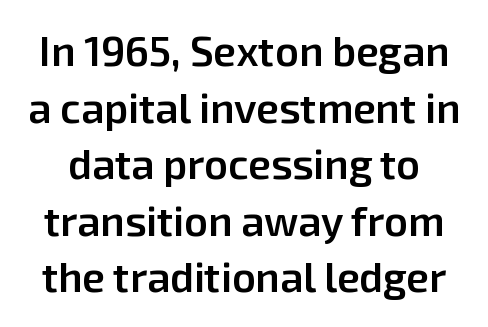
{"serif": "no", "italic": "no", "bold": "semi", "weight": "semibold", "width": "normal", "stroke_contrast": "low", "x_height": "medium", "monospaced": "no", "underline": "no", "line_spacing": "normal", "line_spacing_ratio": 1.38, "letter_spacing": "normal", "letter_spacing_em": 0.0, "glyph_px": 41}
